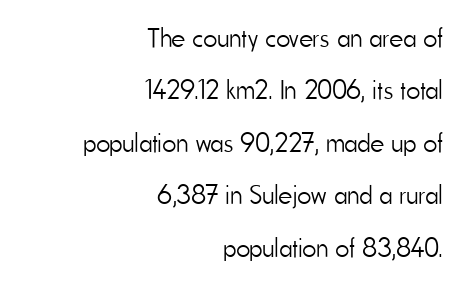
{"italic": "no", "bold": "no", "underline": "no", "align": "right", "line_spacing": "loose", "line_spacing_ratio": 1.94, "letter_spacing": "normal", "letter_spacing_em": 0.0, "glyph_px": 27}
